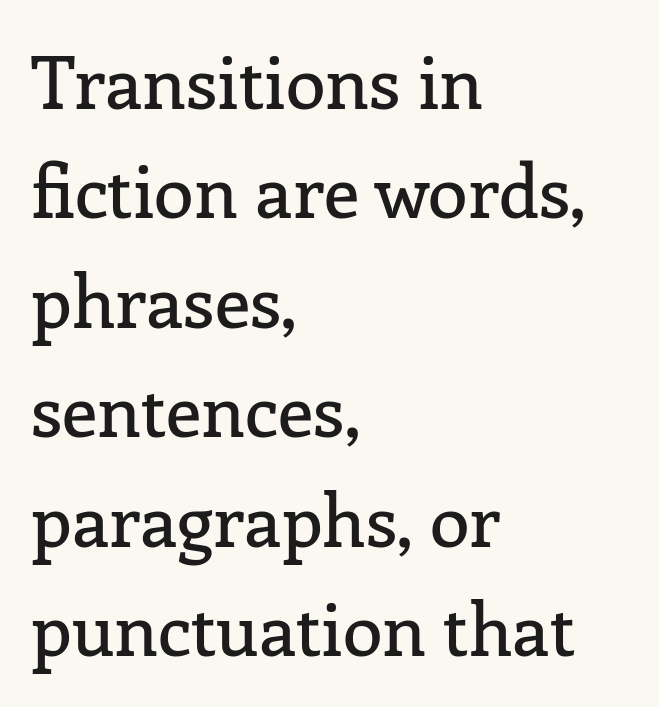
The specimen omits any rule beneath the text block's lines. The designer went with a serif here, giving each stem small feet. The vertical gap from one line to the next is medium. Proportional: the letters do not fall into vertical columns. Nothing unusual about the tracking: characters are spaced as the font intends. A classic flush-left, rag-right setting is used for this passage.
